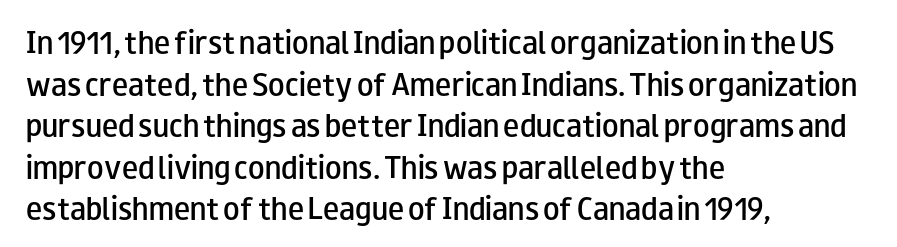
Q: Is the text bold? A: Semi-bold.
Q: Is the text italic (slanted)? A: No, it is upright.
Q: Is the text underlined? A: No.
Q: How is the paragraph aligned? A: Left-aligned.
Q: Is the spacing between letters normal or unusually wide? A: Normal.
Q: Is the spacing between lines tight, normal or loose? A: Normal.
